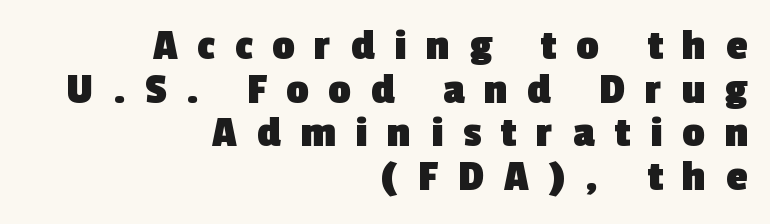
The image shows 44 px heavy sans-serif type; set right-aligned, tight line spacing (0.99x), unusually wide letter spacing (+0.45 em), not underlined; a medium x-height.
